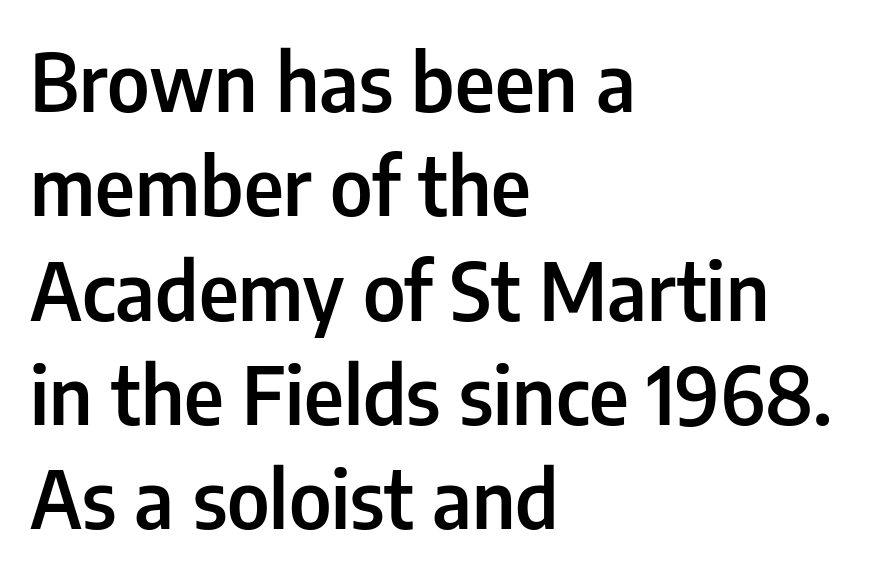
{"serif": "no", "italic": "no", "bold": "semi", "weight": "semibold", "width": "condensed", "stroke_contrast": "low", "x_height": "medium", "monospaced": "no", "underline": "no", "align": "left", "line_spacing": "normal", "line_spacing_ratio": 1.32, "letter_spacing": "normal", "letter_spacing_em": 0.0, "glyph_px": 79}
